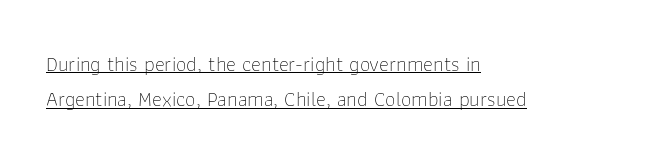
The image shows 21 px text type, upright; set left-aligned, normal line spacing (1.68x), normal letter spacing, underlined.
